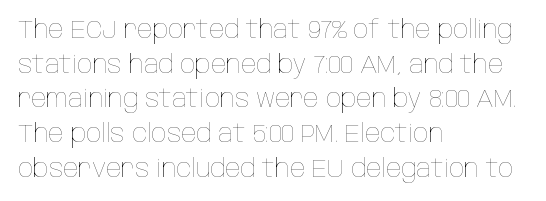
{"italic": "no", "bold": "no", "underline": "no", "align": "left", "line_spacing": "normal", "line_spacing_ratio": 1.39, "letter_spacing": "normal", "letter_spacing_em": 0.0, "glyph_px": 25}
